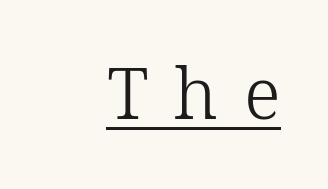
Q: Is the text bold? A: No.
Q: Is the text italic (slanted)? A: No, it is upright.
Q: Is the typeface a serif or a sans-serif typeface? A: Serif.
Q: Is the text underlined? A: Yes.
Q: How is the paragraph aligned? A: Right-aligned.
Q: Is the spacing between letters normal or unusually wide? A: Unusually wide.
Q: Width (condensed, normal, or wide)? A: Normal.
Q: Stroke contrast? A: Low.
Q: x-height? A: Medium.
Q: Monospaced? A: No.
